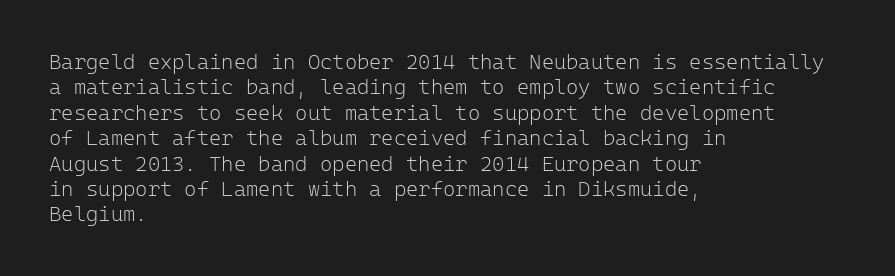
The image shows 21 px text type, upright; set left-aligned, line spacing 1.21x, normal letter spacing, not underlined.
